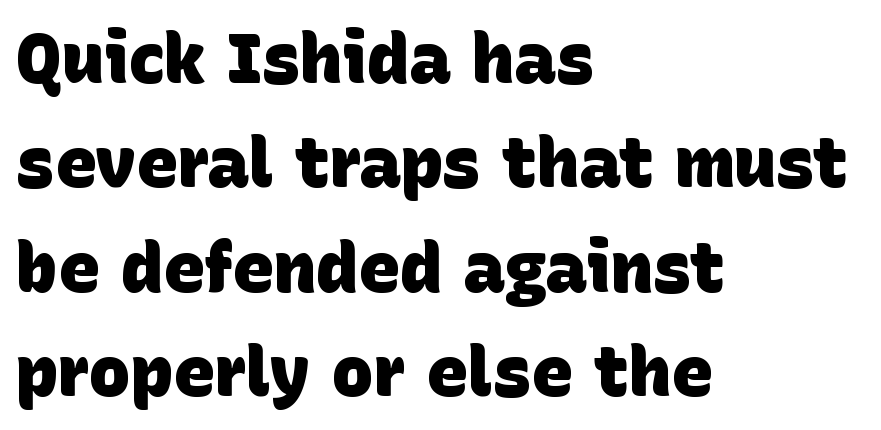
The image shows 70 px heavy sans-serif type; set left-aligned, normal line spacing (1.49x), normal letter spacing, not underlined; low stroke contrast and a large x-height.
